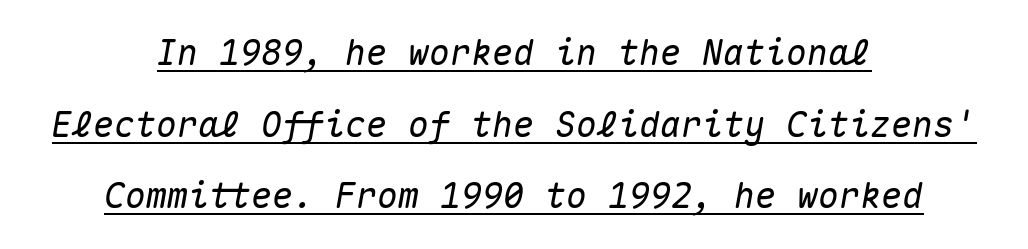
The image shows 35 px text type, italic (leaning right), monospaced; set centered, loose line spacing (2.05x), normal letter spacing, underlined; medium stroke contrast and a medium x-height.
